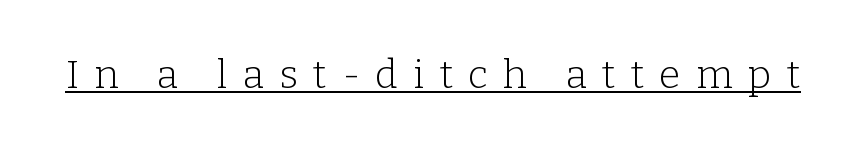
Q: Is the text bold? A: No.
Q: Is the text italic (slanted)? A: No, it is upright.
Q: Is the typeface a serif or a sans-serif typeface? A: Serif.
Q: Is the text underlined? A: Yes.
Q: Is the spacing between letters normal or unusually wide? A: Unusually wide.
Q: Width (condensed, normal, or wide)? A: Normal.
Q: Stroke contrast? A: Low.
Q: x-height? A: Medium.
Q: Monospaced? A: No.
